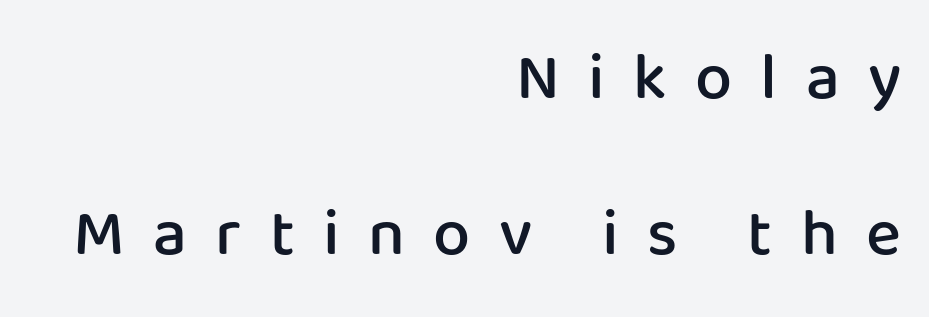
{"serif": "no", "italic": "no", "bold": "semi", "weight": "semibold", "width": "normal", "stroke_contrast": "low", "x_height": "medium", "monospaced": "no", "underline": "no", "align": "right", "line_spacing": "loose", "line_spacing_ratio": 2.36, "letter_spacing": "wide", "letter_spacing_em": 0.43, "glyph_px": 66}
